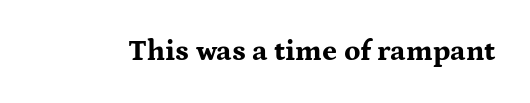
Ascenders rise straight up at ninety degrees. In terms of letterspacing, this is plain default setting. The font family rendered here belongs to the serif group. Its strokes are broad and dark, the hallmark of bold type. Underlining? Definitely not there. Think of a printed novel: that variable character pitch is what you see here.
